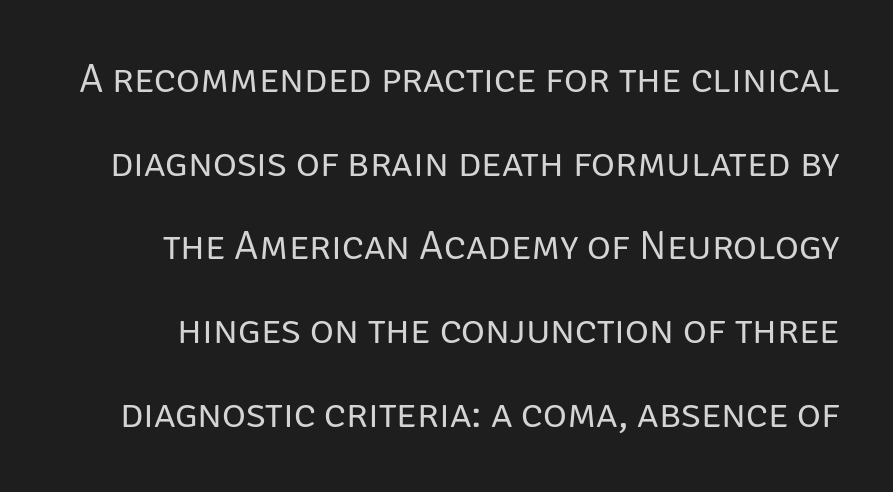
Q: Is the text bold? A: No.
Q: Is the text italic (slanted)? A: No, it is upright.
Q: Is the typeface a serif or a sans-serif typeface? A: Sans-serif.
Q: Is the text underlined? A: No.
Q: Is the spacing between letters normal or unusually wide? A: Normal.
Q: Is the spacing between lines tight, normal or loose? A: Loose.
Q: Width (condensed, normal, or wide)? A: Normal.
Q: Stroke contrast? A: Low.
Q: x-height? A: Large.
Q: Monospaced? A: No.
